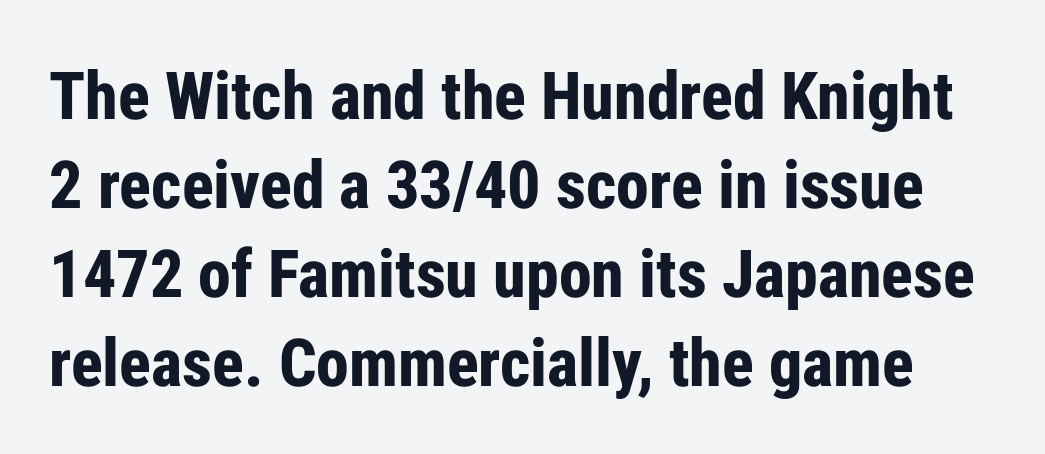
The image shows 66 px bold, condensed sans-serif type, upright; set normal line spacing (1.35x), normal letter spacing, not underlined; low stroke contrast and a medium x-height.
